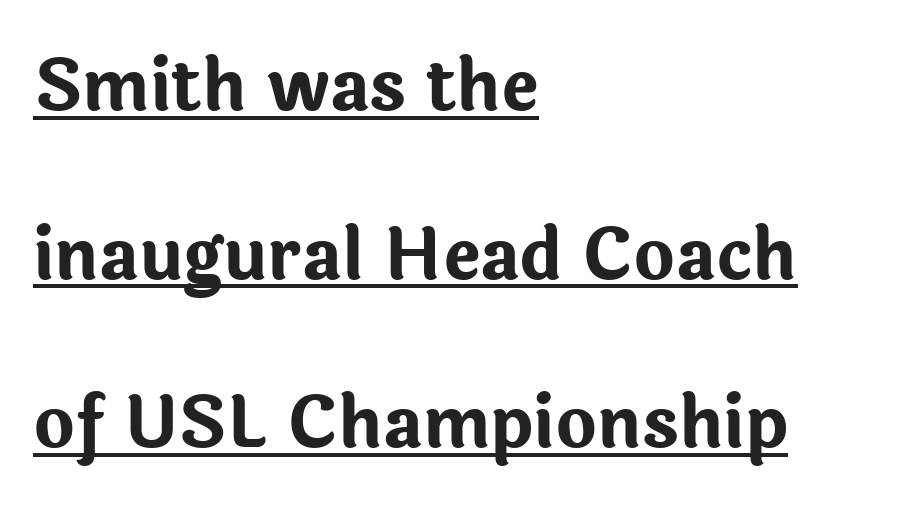
The image shows 70 px bold sans-serif type, upright; set left-aligned, loose line spacing (2.41x), normal letter spacing, underlined; low stroke contrast and a medium x-height.
